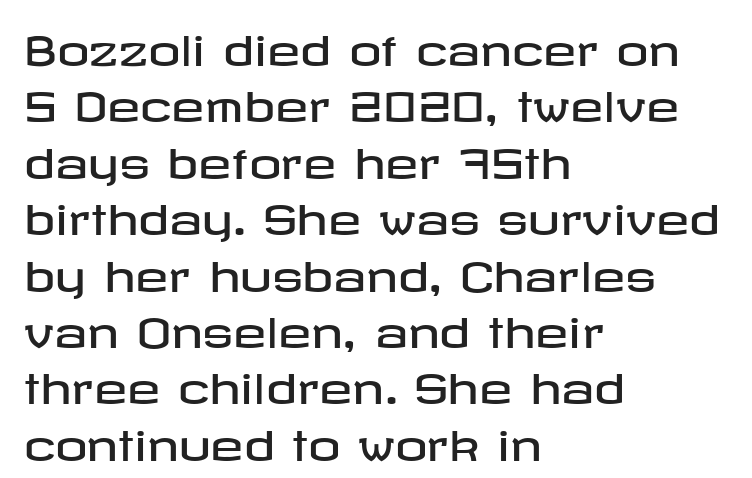
{"serif": "no", "italic": "no", "width": "wide", "stroke_contrast": "low", "x_height": "medium", "underline": "no", "align": "left", "line_spacing": "normal", "line_spacing_ratio": 1.41, "letter_spacing": "normal", "letter_spacing_em": 0.0, "glyph_px": 40}
